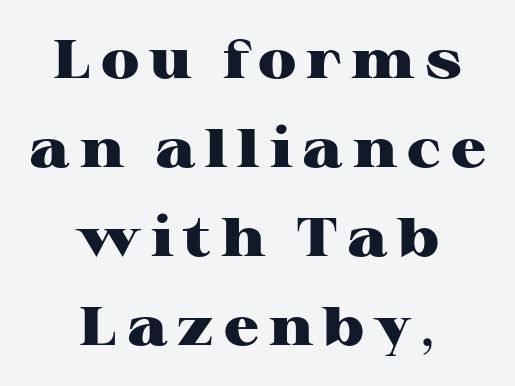
Typesetter's note: full bold, strokes at maximum text heaviness. Visually the block forms a symmetrical silhouette, jagged on both flanks. Only glyphs here, with clear space below each row. Note the varied advance widths — an 'i' is clearly narrower than an 'm'. The typography opts for an upright posture over an oblique one. Successive baselines arrive at the customary interval.
